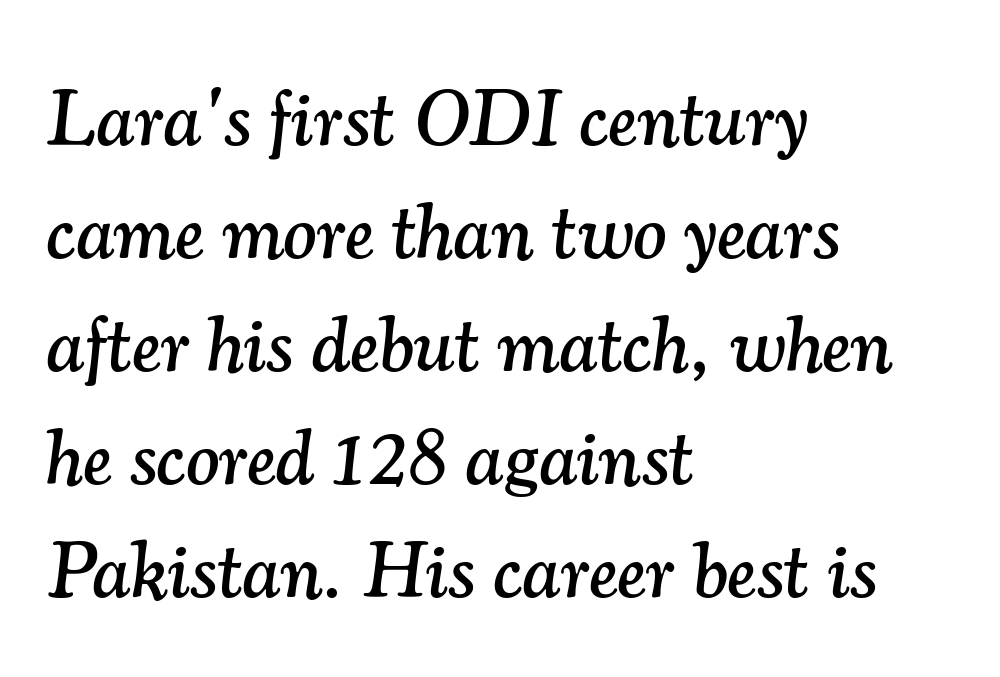
The image shows 79 px serif type, italic (leaning right); set left-aligned, normal line spacing (1.43x), normal letter spacing, not underlined; medium stroke contrast and a small x-height.
